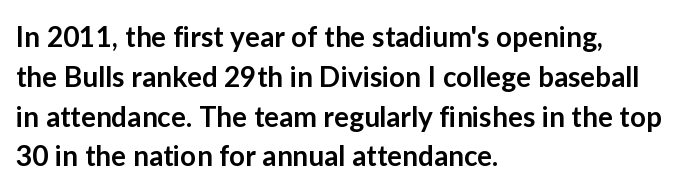
{"serif": "no", "italic": "no", "bold": "semi", "weight": "semibold", "width": "normal", "stroke_contrast": "low", "x_height": "medium", "monospaced": "no", "underline": "no", "align": "left", "line_spacing": "normal", "line_spacing_ratio": 1.42, "letter_spacing": "normal", "letter_spacing_em": 0.0, "glyph_px": 28}
